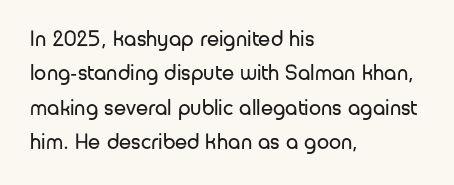
{"italic": "no", "bold": "no", "underline": "no", "align": "left", "line_spacing": "normal", "line_spacing_ratio": 1.56, "letter_spacing": "normal", "letter_spacing_em": 0.0, "glyph_px": 22}
